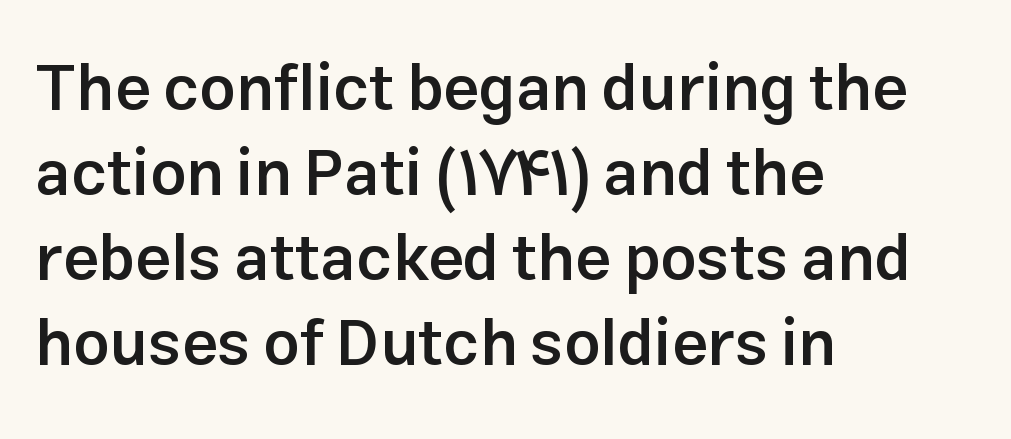
Q: Is the text bold? A: Semi-bold.
Q: Is the text italic (slanted)? A: No, it is upright.
Q: Is the typeface a serif or a sans-serif typeface? A: Sans-serif.
Q: Is the text underlined? A: No.
Q: How is the paragraph aligned? A: Left-aligned.
Q: Is the spacing between letters normal or unusually wide? A: Normal.
Q: Is the spacing between lines tight, normal or loose? A: Normal.
Q: Width (condensed, normal, or wide)? A: Normal.
Q: Stroke contrast? A: Low.
Q: x-height? A: Medium.
Q: Monospaced? A: No.
